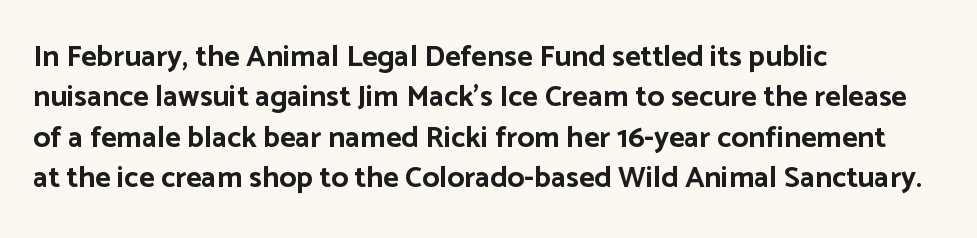
The image shows 30 px bold sans-serif type, upright; set left-aligned, normal line spacing (1.35x), normal letter spacing, not underlined; low stroke contrast and a medium x-height.
